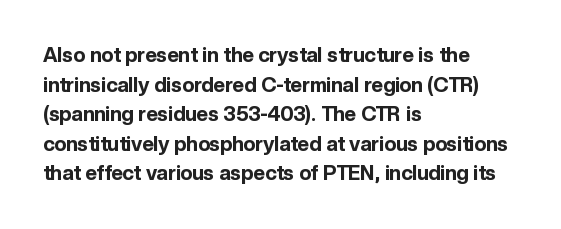
The rendering uses a bold face; every stroke is thick and dark. Compared with a centered layout, this one pins lines to the left instead. Underline: absent. In terms of letterspacing, this is plain default setting. Italic: no, the glyphs are upright roman. How would I describe the line gaps? Plain and ordinary.
